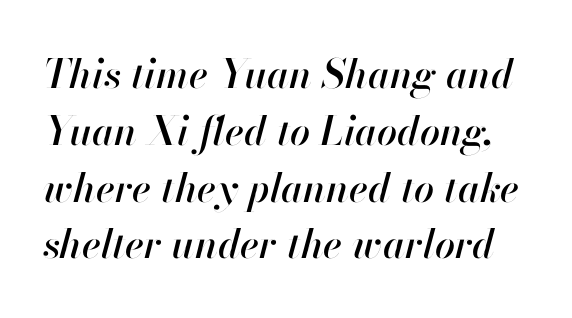
Spacing verdict: proportional, widths tailored to each character. Does the lettering tilt? It does — this is italic. Line spacing here is normal. These lines keep a tight, regular rhythm from letter to letter. Anything drawn beneath the words? Only blank space.
